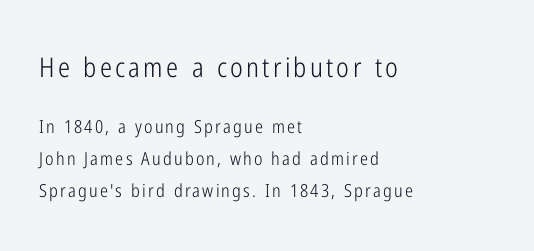
Is the block centered? No — it sits flush against the left margin. You can tell it's not italic because the verticals are truly vertical. The glyphs are unaccompanied by any horizontal stroke below them. Note: larger setting up top, smaller setting below. The weight tops out at a normal text grade.
